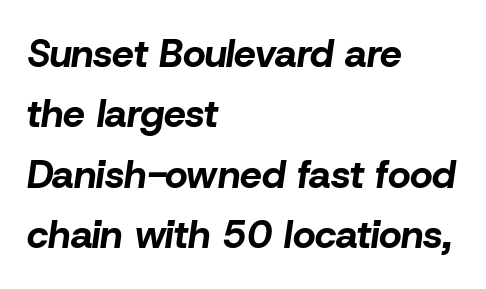
The image shows 39 px bold type, italic (leaning right); set left-aligned, normal line spacing (1.55x), normal letter spacing, not underlined; low stroke contrast and a medium x-height.
